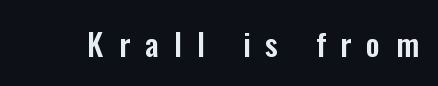
Q: Is the text italic (slanted)? A: No, it is upright.
Q: Is the typeface a serif or a sans-serif typeface? A: Sans-serif.
Q: Is the text underlined? A: No.
Q: Is the spacing between letters normal or unusually wide? A: Unusually wide.
Q: Width (condensed, normal, or wide)? A: Condensed.
Q: Stroke contrast? A: Low.
Q: x-height? A: Medium.
Q: Monospaced? A: No.
